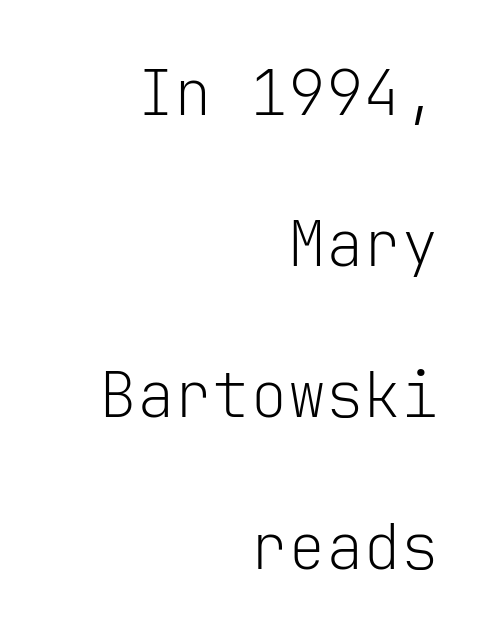
The image shows 63 px light sans-serif type, upright, monospaced; set right-aligned, loose line spacing (2.4x), normal letter spacing, not underlined; low stroke contrast and a medium x-height.
